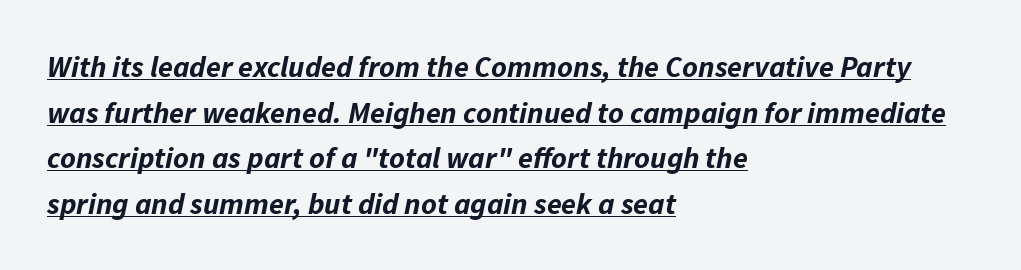
Q: Is the text bold? A: Yes.
Q: Is the text italic (slanted)? A: Yes, it leans right by about 11 degrees.
Q: Is the text underlined? A: Yes.
Q: How is the paragraph aligned? A: Left-aligned.
Q: Is the spacing between letters normal or unusually wide? A: Normal.
Q: Is the spacing between lines tight, normal or loose? A: Normal.
Q: Width (condensed, normal, or wide)? A: Normal.
Q: Stroke contrast? A: Low.
Q: x-height? A: Medium.
Q: Monospaced? A: No.
